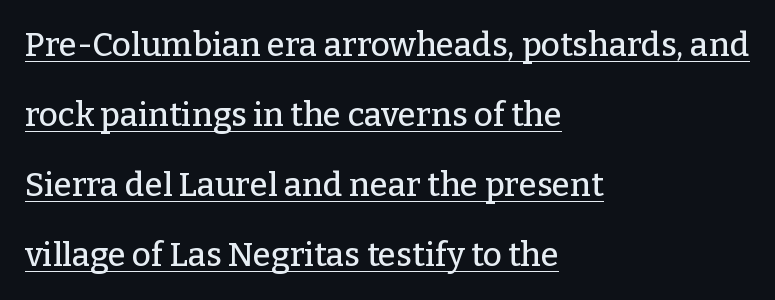
Q: Is the text italic (slanted)? A: No, it is upright.
Q: Is the typeface a serif or a sans-serif typeface? A: Serif.
Q: Is the text underlined? A: Yes.
Q: How is the paragraph aligned? A: Left-aligned.
Q: Is the spacing between letters normal or unusually wide? A: Normal.
Q: Is the spacing between lines tight, normal or loose? A: Loose.
Q: Width (condensed, normal, or wide)? A: Normal.
Q: Stroke contrast? A: Low.
Q: x-height? A: Medium.
Q: Monospaced? A: No.
